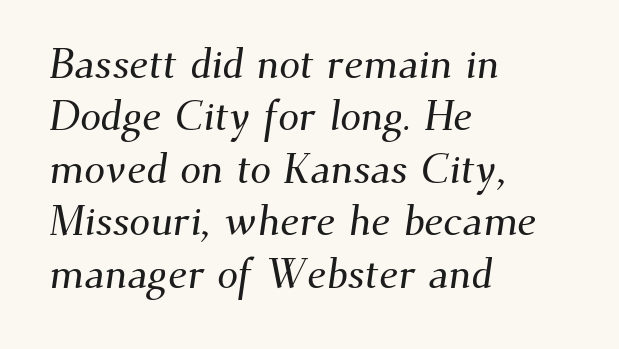
The image shows 42 px serif type; set left-aligned, normal line spacing (1.25x), normal letter spacing, not underlined; medium stroke contrast and a small x-height.
